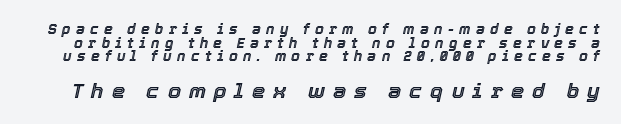
The image shows 21 px text type, italic (leaning right); set tight line spacing (0.98x), unusually wide letter spacing (+0.38 em), not underlined; the second (bottom) block is 1.5x larger.
